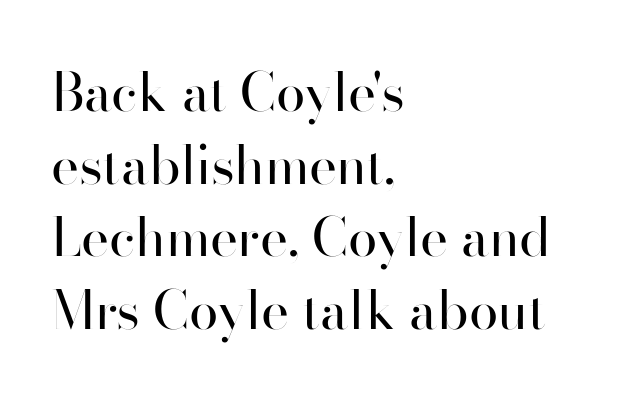
{"serif": "no", "italic": "no", "bold": "no", "weight": "regular", "width": "normal", "stroke_contrast": "high", "x_height": "small", "monospaced": "no", "underline": "no", "align": "left", "line_spacing": "normal", "line_spacing_ratio": 1.37, "letter_spacing": "normal", "letter_spacing_em": 0.0, "glyph_px": 53}
